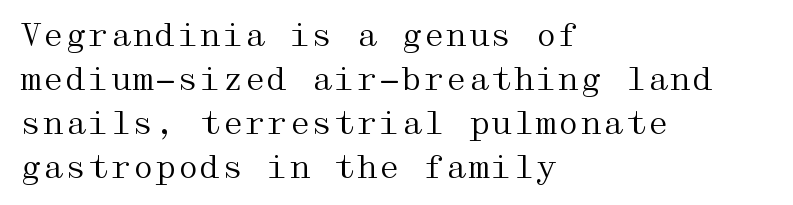
Observe the serifs anchoring each vertical stroke in this sample. Lines of text with bare space underneath. The type sits square on the baseline with zero lean. In terms of letterspacing, this is plain default setting.
